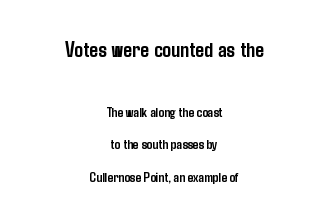
{"italic": "no", "bold": "yes", "underline": "no", "align": "center", "line_spacing": "loose", "line_spacing_ratio": 2.3, "letter_spacing": "normal", "letter_spacing_em": 0.0, "larger_block": "first", "size_ratio": 1.57, "glyph_px": 22}
